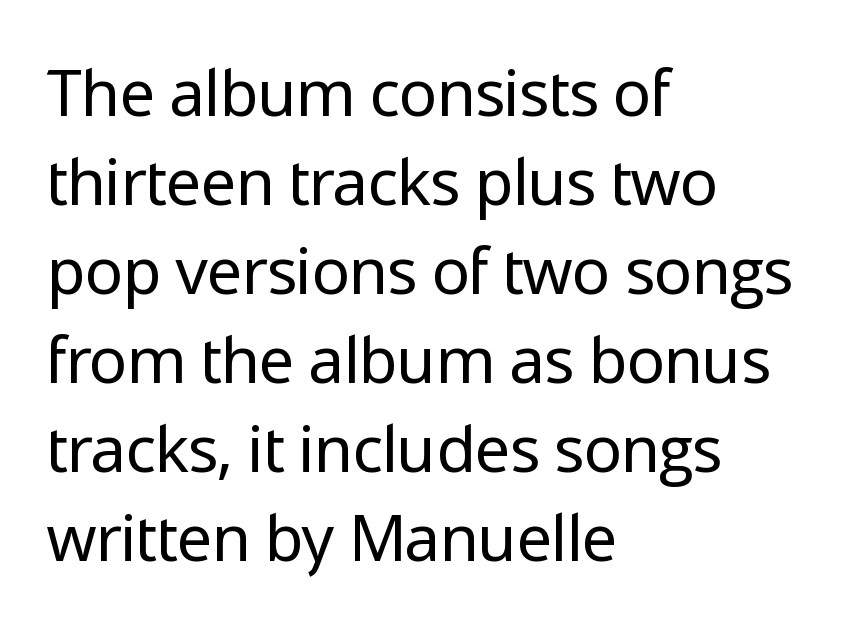
Whoever set this chose a conventional vertical rhythm. Designer's note — italics off, roman on. No word sits above an underline. Regarding serifs, this sample does without them.
